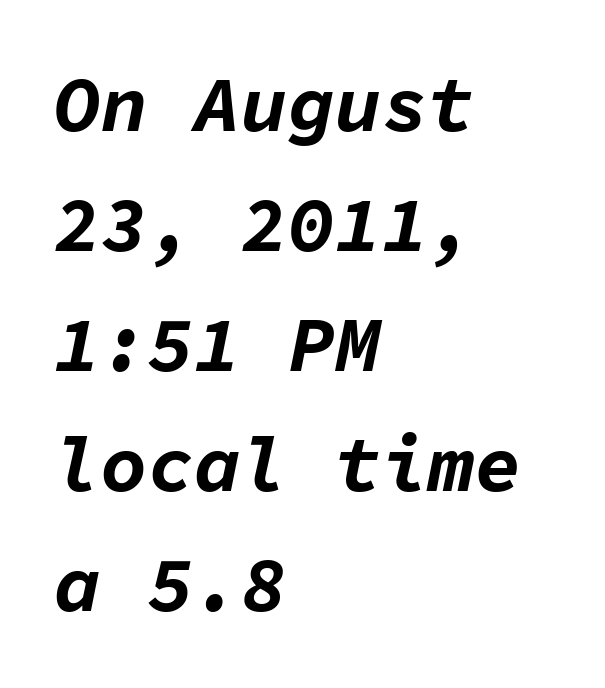
In CSS terms this would be text-align: left. Notice how the stems are inclined rather than vertical — that's the hallmark of italics. Beneath every word, the page is bare. The rendering uses typewriter-style spacing with identical character cells. Spacing between characters is what you'd get straight out of the box.
